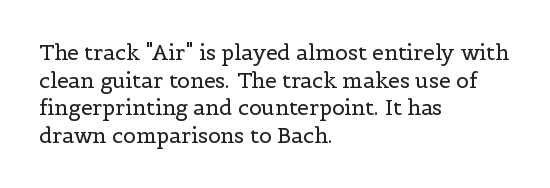
Q: Is the text bold? A: No.
Q: Is the text italic (slanted)? A: No, it is upright.
Q: Is the text underlined? A: No.
Q: How is the paragraph aligned? A: Left-aligned.
Q: Is the spacing between letters normal or unusually wide? A: Normal.
Q: Is the spacing between lines tight, normal or loose? A: Normal.
